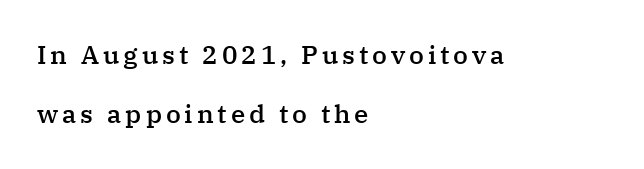
{"italic": "no", "bold": "semi", "underline": "no", "align": "left", "line_spacing": "loose", "line_spacing_ratio": 2.28, "glyph_px": 26}
